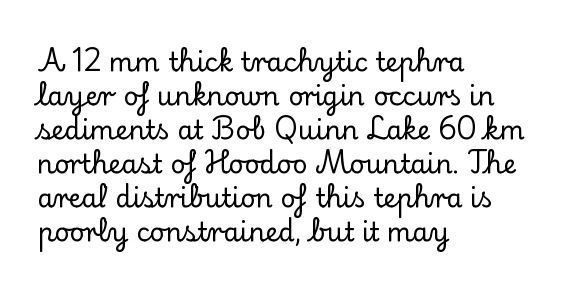
Q: Is the text italic (slanted)? A: No, it is upright.
Q: Is the text underlined? A: No.
Q: How is the paragraph aligned? A: Left-aligned.
Q: Is the spacing between letters normal or unusually wide? A: Normal.
Q: Is the spacing between lines tight, normal or loose? A: Normal.
